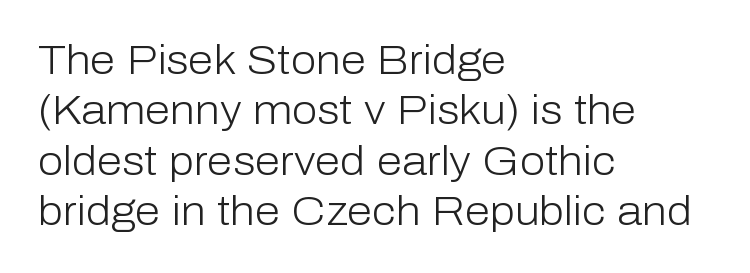
The image shows 41 px light sans-serif type, upright; set left-aligned, line spacing 1.23x, normal letter spacing, not underlined; low stroke contrast and a medium x-height.
